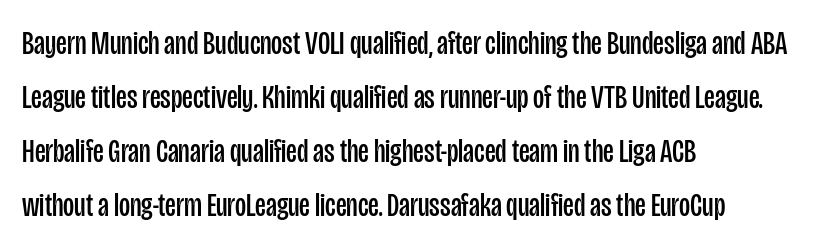
The image shows 34 px regular-weight, condensed sans-serif type, upright; set left-aligned, normal line spacing (1.59x), normal letter spacing, not underlined; low stroke contrast and a large x-height.
